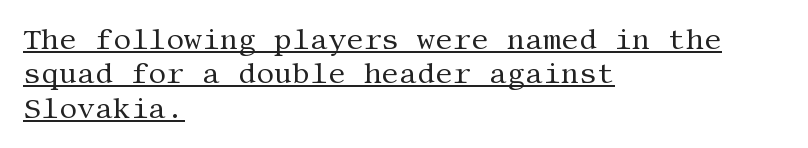
{"serif": "yes", "italic": "no", "bold": "no", "weight": "regular", "width": "normal", "stroke_contrast": "medium", "x_height": "large", "underline": "yes", "align": "left", "line_spacing_ratio": 1.23, "letter_spacing": "normal", "letter_spacing_em": 0.0, "glyph_px": 28}
